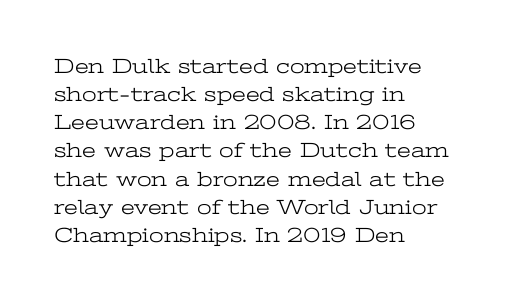
The image shows 21 px text type, upright; set left-aligned, normal line spacing (1.34x), normal letter spacing, not underlined.
